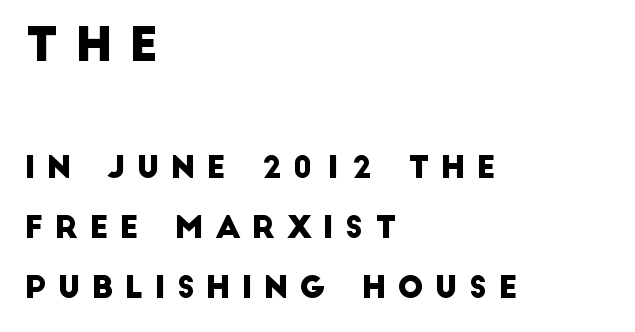
Q: Is the typeface a serif or a sans-serif typeface? A: Sans-serif.
Q: Is the text underlined? A: No.
Q: How is the paragraph aligned? A: Left-aligned.
Q: Is the spacing between letters normal or unusually wide? A: Unusually wide.
Q: Is the spacing between lines tight, normal or loose? A: Loose.
Q: Which block of text is set in a larger size, the first (top) or the second (bottom)? A: The first (top) one.
Q: Width (condensed, normal, or wide)? A: Normal.
Q: Stroke contrast? A: Low.
Q: x-height? A: Large.
Q: Monospaced? A: No.
